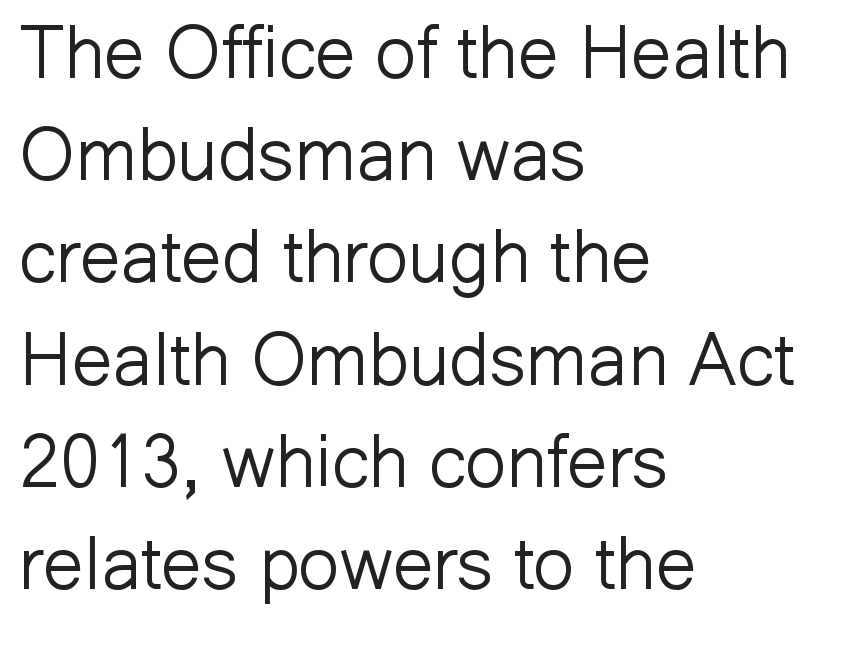
Horizontally, the lines are justified to the leading edge only. Character widths vary here, with narrow letters taking less room than wide ones. Unlike a traditional serif, this face leaves its strokes unadorned. Is the stroke heavy? The answer is a plain regular-or-lighter. How are the letters spaced? Ordinarily, with no added tracking.
